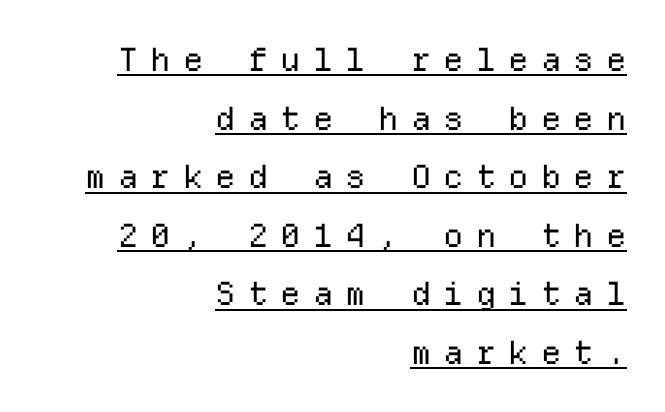
Q: Is the text bold? A: No.
Q: Is the text italic (slanted)? A: No, it is upright.
Q: Is the typeface a serif or a sans-serif typeface? A: Sans-serif.
Q: Is the text underlined? A: Yes.
Q: How is the paragraph aligned? A: Right-aligned.
Q: Is the spacing between letters normal or unusually wide? A: Unusually wide.
Q: Width (condensed, normal, or wide)? A: Normal.
Q: Stroke contrast? A: Low.
Q: x-height? A: Medium.
Q: Monospaced? A: Yes.
